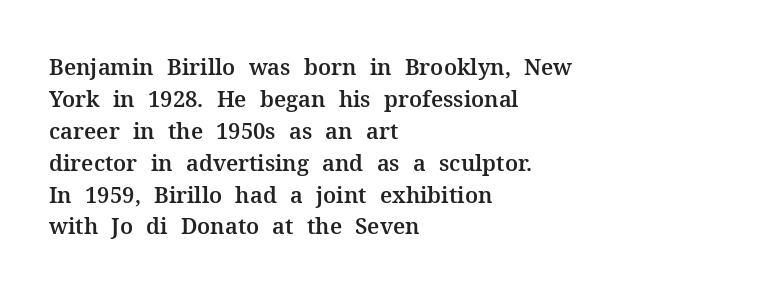
Q: Is the text italic (slanted)? A: No, it is upright.
Q: Is the text underlined? A: No.
Q: How is the paragraph aligned? A: Left-aligned.
Q: Is the spacing between letters normal or unusually wide? A: Normal.
Q: Is the spacing between lines tight, normal or loose? A: Normal.
